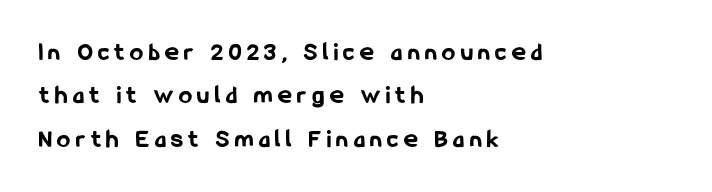
This sample uses expanded letter spacing, leaving extra air between glyphs. Honestly, there is no underline to notice here at all. Vertical strokes here are truly vertical. Notice how descenders clear the ascenders below comfortably — that's standard leading. The lines are quadded left.
